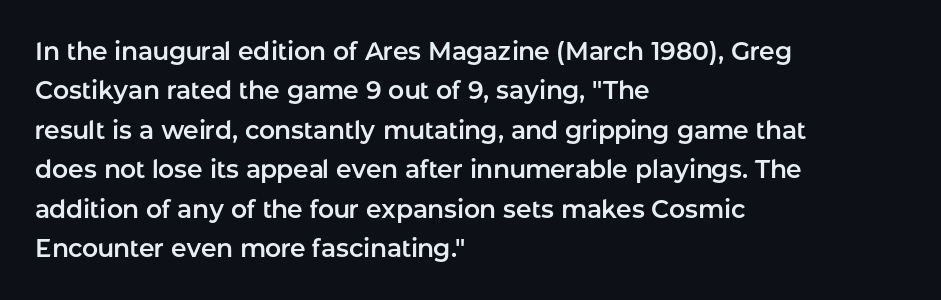
The setting favours the left margin, as ordinary paragraphs usually do. Is there any slant? The stems are plumb. A bare baseline throughout the passage. The letterforms sit shoulder to shoulder at normal distance. These lines sit exactly where default settings would place them.
